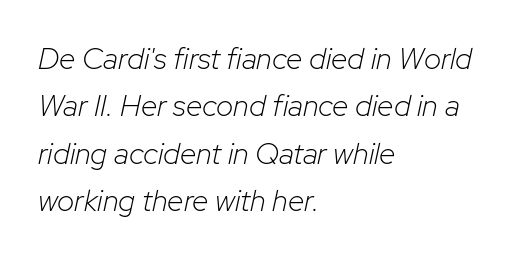
{"italic": "yes", "lean": "right", "slant_degrees": 12, "bold": "no", "weight": "light", "width": "normal", "stroke_contrast": "low", "x_height": "medium", "monospaced": "no", "underline": "no", "align": "left", "line_spacing": "normal", "line_spacing_ratio": 1.58, "letter_spacing": "normal", "letter_spacing_em": 0.0, "glyph_px": 30}
